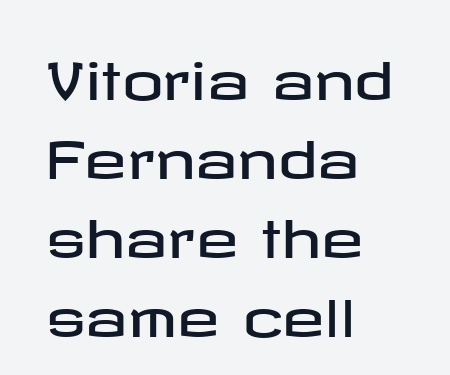
The image shows 51 px wide sans-serif type, upright; set left-aligned, normal line spacing (1.55x), normal letter spacing, not underlined; low stroke contrast and a medium x-height.
